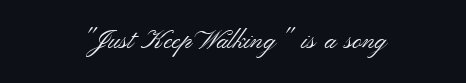
Stems here are at most as thick as an everyday book face. The rag falls on both sides of this text block equally. The area under the type is left untouched. Look at the tracking — it's just the regular setting, nothing added.
